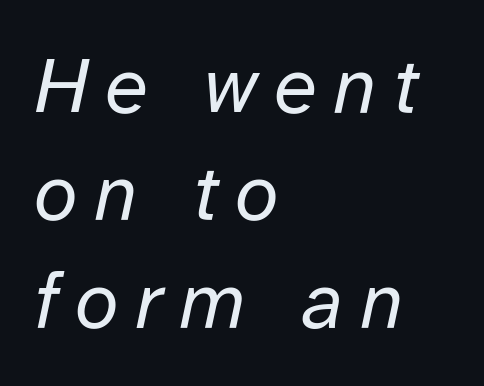
The image shows 79 px regular-weight type, italic (leaning right); set left-aligned, normal line spacing (1.36x), unusually wide letter spacing (+0.21 em), not underlined; low stroke contrast and a medium x-height.
